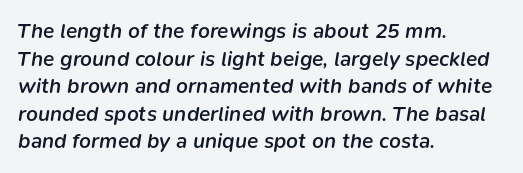
{"italic": "yes", "lean": "right", "slant_degrees": 9, "bold": "semi", "underline": "no", "align": "left", "line_spacing": "normal", "line_spacing_ratio": 1.31, "letter_spacing": "normal", "letter_spacing_em": 0.0, "glyph_px": 21}
